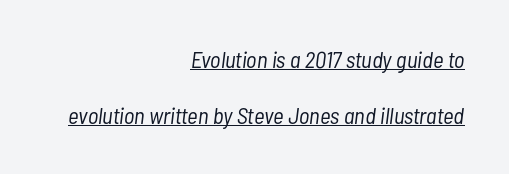
Summary of vertical rhythm: relaxed, with wide interline spacing. This is oblique type, the kind used for emphasis or titles. A rule runs beneath these lines of type. The passage shown is not bold in any degree.
